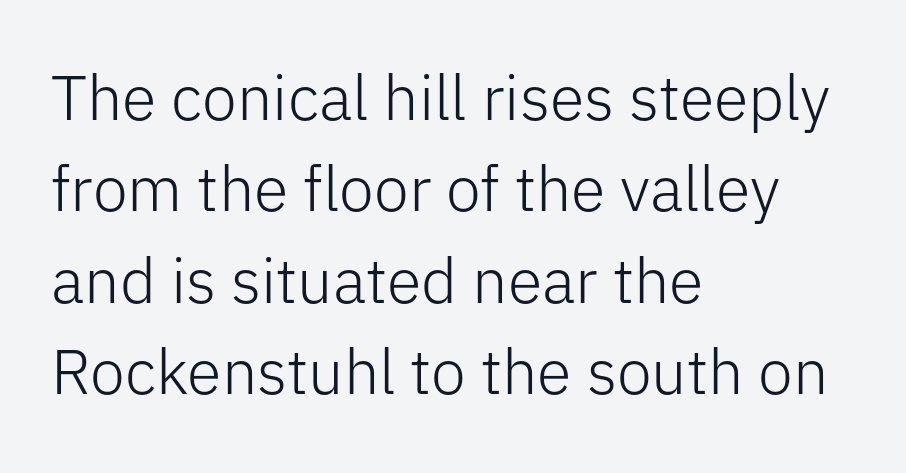
{"serif": "no", "italic": "no", "bold": "no", "weight": "light", "width": "normal", "stroke_contrast": "low", "x_height": "medium", "monospaced": "no", "underline": "no", "align": "left", "line_spacing": "normal", "line_spacing_ratio": 1.45, "letter_spacing": "normal", "letter_spacing_em": 0.0, "glyph_px": 63}
